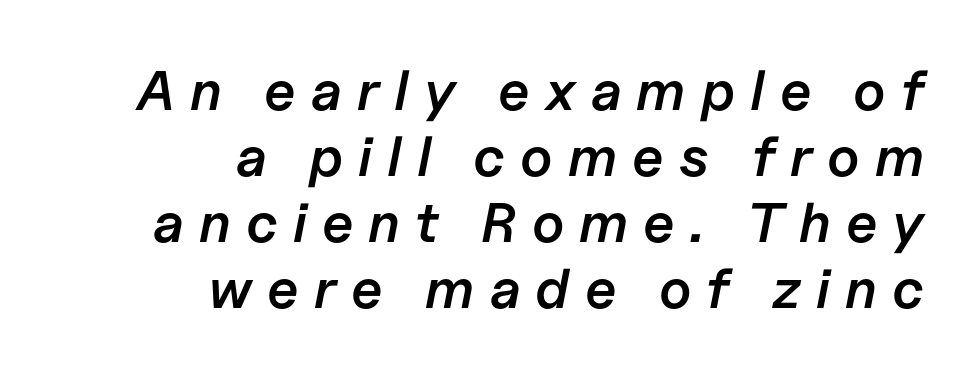
{"italic": "yes", "lean": "right", "slant_degrees": 11, "bold": "semi", "weight": "semibold", "width": "normal", "stroke_contrast": "low", "x_height": "medium", "monospaced": "no", "underline": "no", "align": "right", "line_spacing_ratio": 1.18, "letter_spacing": "wide", "letter_spacing_em": 0.27, "glyph_px": 56}
